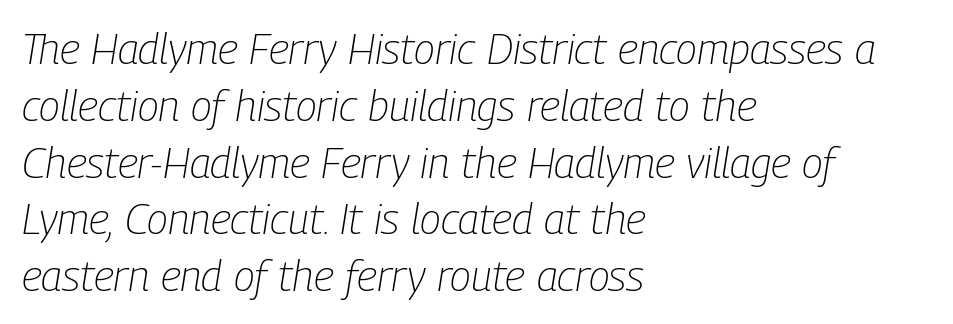
{"italic": "yes", "lean": "right", "slant_degrees": 9, "bold": "no", "weight": "light", "width": "condensed", "stroke_contrast": "low", "x_height": "medium", "monospaced": "no", "underline": "no", "align": "left", "line_spacing": "normal", "line_spacing_ratio": 1.32, "letter_spacing": "normal", "letter_spacing_em": 0.0, "glyph_px": 43}
